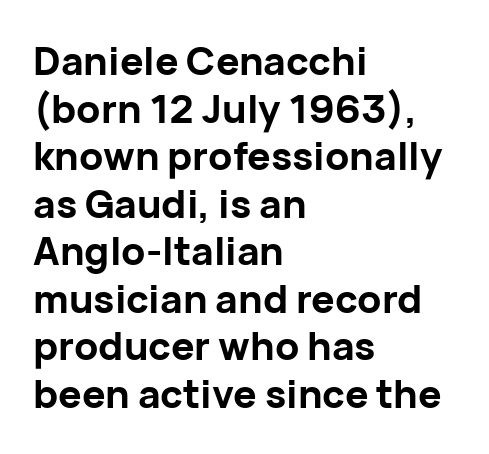
{"serif": "no", "italic": "no", "bold": "yes", "weight": "bold", "width": "normal", "stroke_contrast": "low", "x_height": "medium", "monospaced": "no", "underline": "no", "align": "left", "line_spacing_ratio": 1.22, "letter_spacing": "normal", "letter_spacing_em": 0.0, "glyph_px": 39}
